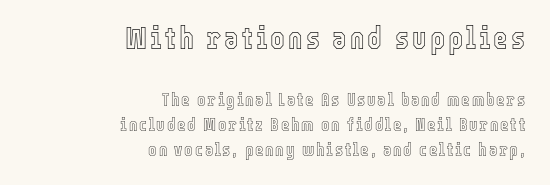
The image shows 31 px condensed type, upright; set right-aligned, normal line spacing (1.37x), not underlined; the first (top) block is 1.72x larger; a medium x-height.
